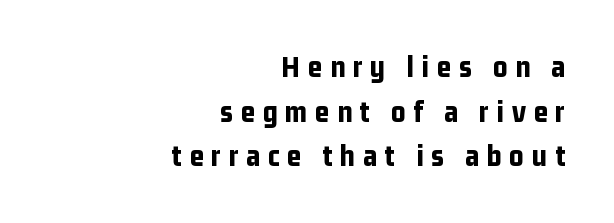
{"serif": "no", "italic": "no", "bold": "yes", "weight": "bold", "width": "condensed", "stroke_contrast": "low", "x_height": "medium", "monospaced": "no", "underline": "no", "align": "right", "line_spacing": "normal", "line_spacing_ratio": 1.44, "letter_spacing": "wide", "letter_spacing_em": 0.25, "glyph_px": 31}
